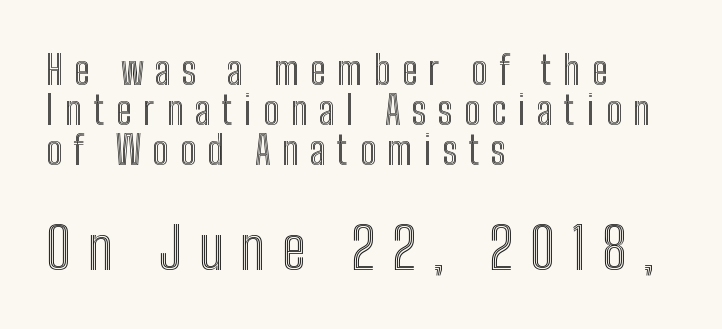
Q: Is the text italic (slanted)? A: No, it is upright.
Q: Is the text underlined? A: No.
Q: How is the paragraph aligned? A: Left-aligned.
Q: Is the spacing between letters normal or unusually wide? A: Unusually wide.
Q: Is the spacing between lines tight, normal or loose? A: Tight.
Q: Which block of text is set in a larger size, the first (top) or the second (bottom)? A: The second (bottom) one.
Q: Width (condensed, normal, or wide)? A: Condensed.
Q: x-height? A: Medium.
Q: Monospaced? A: No.
